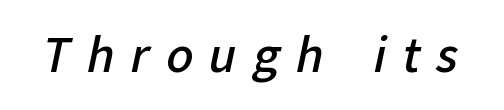
Q: Is the text bold? A: Semi-bold.
Q: Is the typeface a serif or a sans-serif typeface? A: Sans-serif.
Q: Is the text underlined? A: No.
Q: Is the spacing between letters normal or unusually wide? A: Unusually wide.
Q: Width (condensed, normal, or wide)? A: Normal.
Q: Stroke contrast? A: Low.
Q: x-height? A: Medium.
Q: Monospaced? A: No.
